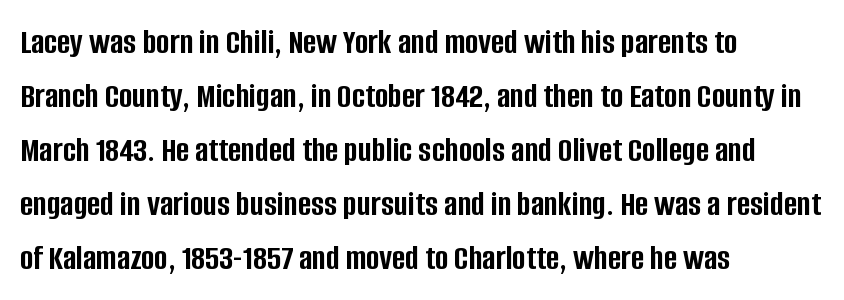
{"serif": "no", "italic": "no", "bold": "yes", "weight": "semibold", "width": "condensed", "stroke_contrast": "low", "x_height": "large", "monospaced": "no", "underline": "no", "align": "left", "line_spacing": "normal", "line_spacing_ratio": 1.5, "letter_spacing": "normal", "letter_spacing_em": 0.0, "glyph_px": 36}
